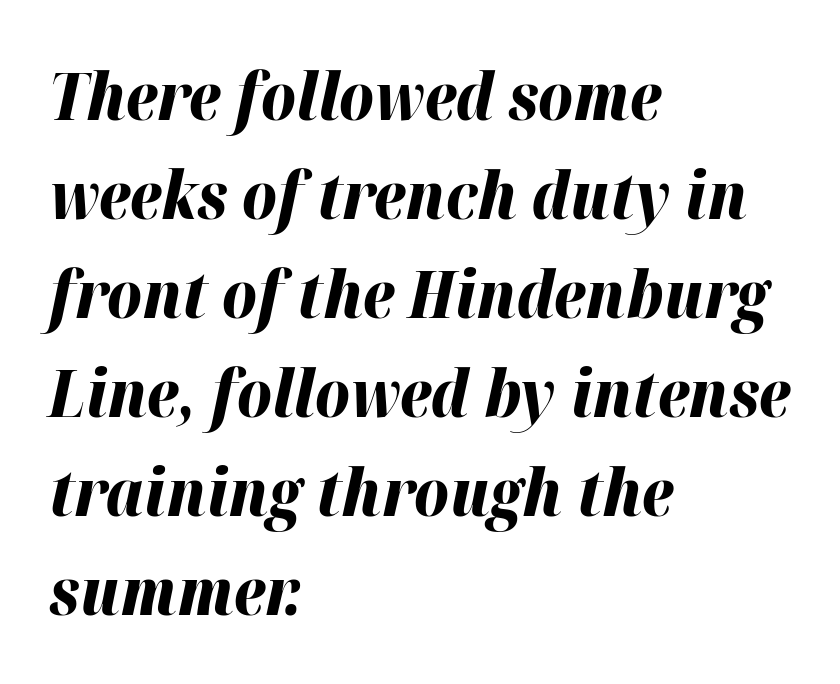
{"italic": "yes", "lean": "right", "slant_degrees": 12, "bold": "yes", "weight": "bold", "width": "normal", "stroke_contrast": "high", "x_height": "medium", "monospaced": "no", "underline": "no", "align": "left", "line_spacing": "normal", "line_spacing_ratio": 1.5, "letter_spacing": "normal", "letter_spacing_em": 0.0, "glyph_px": 66}
